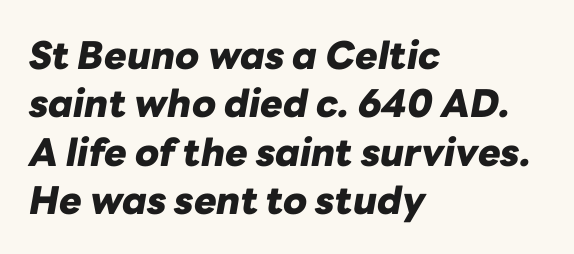
Q: Is the text bold? A: Yes.
Q: Is the text italic (slanted)? A: Yes, it leans right by about 10 degrees.
Q: Is the text underlined? A: No.
Q: How is the paragraph aligned? A: Left-aligned.
Q: Is the spacing between letters normal or unusually wide? A: Normal.
Q: Is the spacing between lines tight, normal or loose? A: Normal.
Q: Width (condensed, normal, or wide)? A: Normal.
Q: Stroke contrast? A: Low.
Q: x-height? A: Medium.
Q: Monospaced? A: No.
